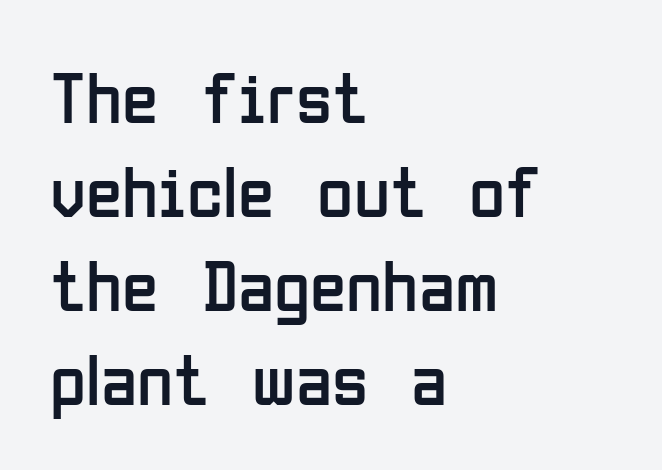
The image shows 74 px regular-weight, condensed sans-serif type, upright; set left-aligned, normal line spacing (1.27x), normal letter spacing, not underlined; low stroke contrast and a medium x-height.
